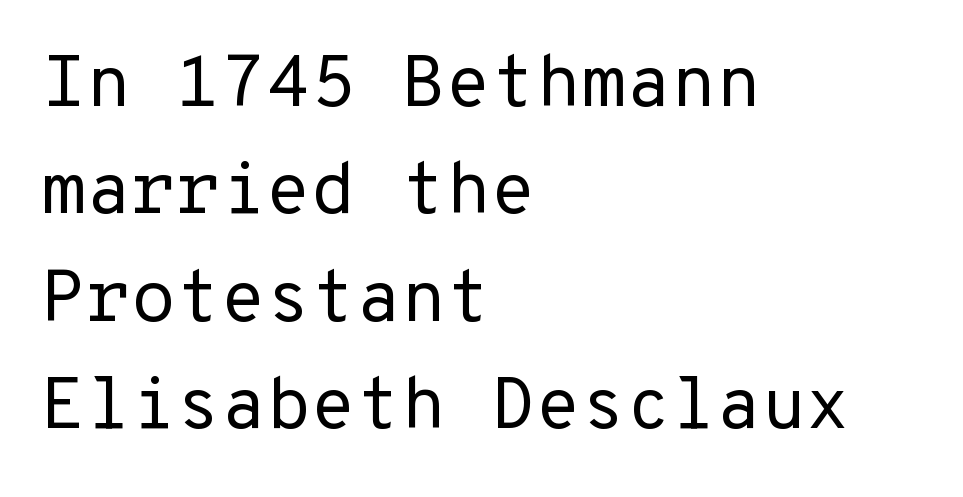
Q: Is the text bold? A: No.
Q: Is the text italic (slanted)? A: No, it is upright.
Q: Is the typeface a serif or a sans-serif typeface? A: Sans-serif.
Q: Is the text underlined? A: No.
Q: How is the paragraph aligned? A: Left-aligned.
Q: Is the spacing between letters normal or unusually wide? A: Normal.
Q: Is the spacing between lines tight, normal or loose? A: Normal.
Q: Width (condensed, normal, or wide)? A: Normal.
Q: Stroke contrast? A: Low.
Q: x-height? A: Medium.
Q: Monospaced? A: Yes.
